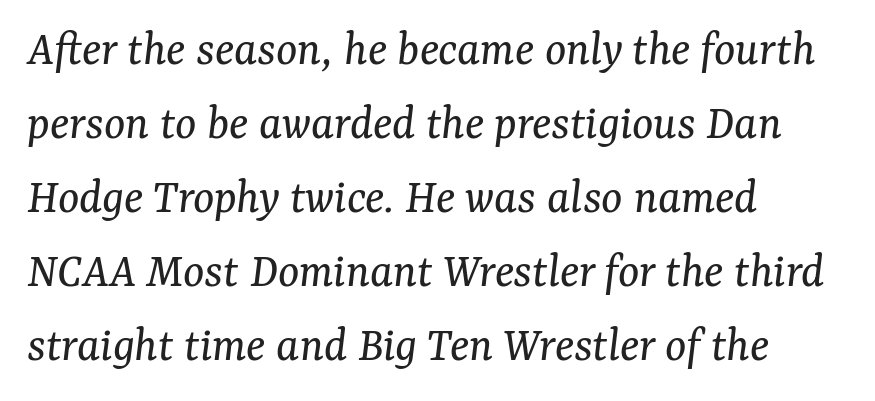
The rendering keeps characters at their native spacing. Letters have the restrained weight of plain body copy at most. The vertical gap from one line to the next is medium. Spacing verdict: proportional, widths tailored to each character.
